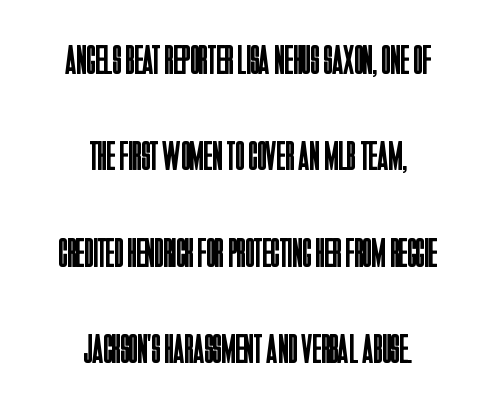
This rendering employs a face without finishing strokes, i.e., a sans-serif. The passage shown is not underscored anywhere. You could not count columns in this text — the font is proportionally spaced. The text block is weighted toward neither margin, spreading evenly from the middle.
